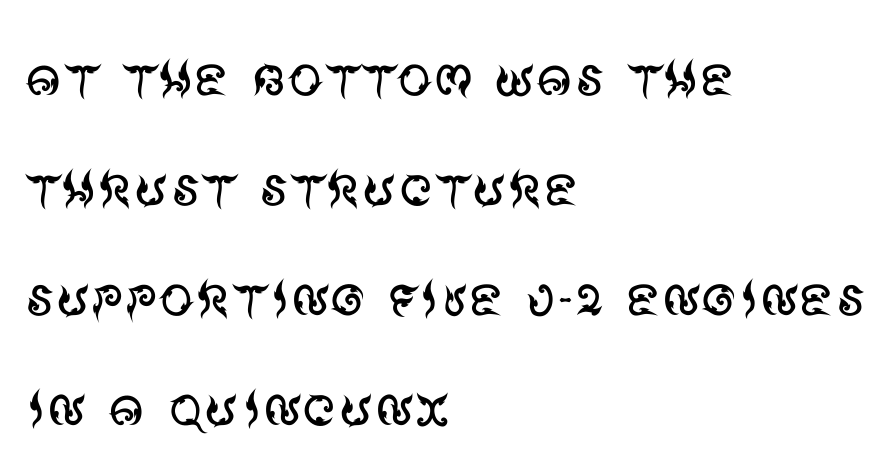
This is the regular roman posture of the typeface. Stroke thickness stays within the range of a standard reading face or lighter. Check under the words: just untouched page. Stroke terminals: plain, sans-serif. The paragraph shown leans on its left margin. Vertical spacing — default.
